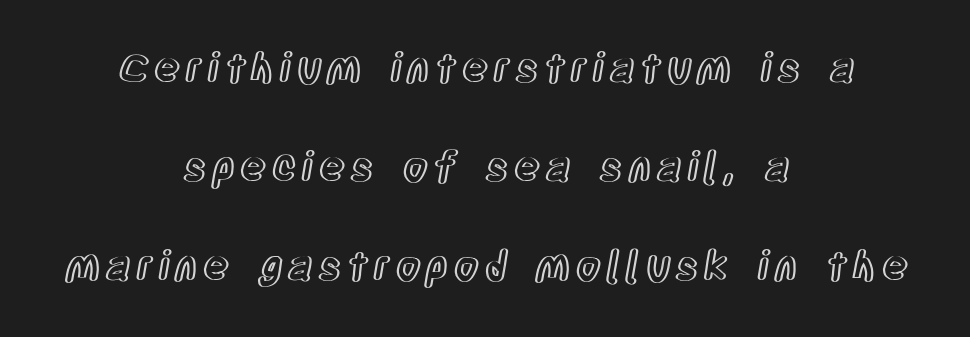
{"width": "condensed", "x_height": "large", "monospaced": "no", "underline": "no", "align": "center", "line_spacing": "loose", "line_spacing_ratio": 2.48, "glyph_px": 40}
